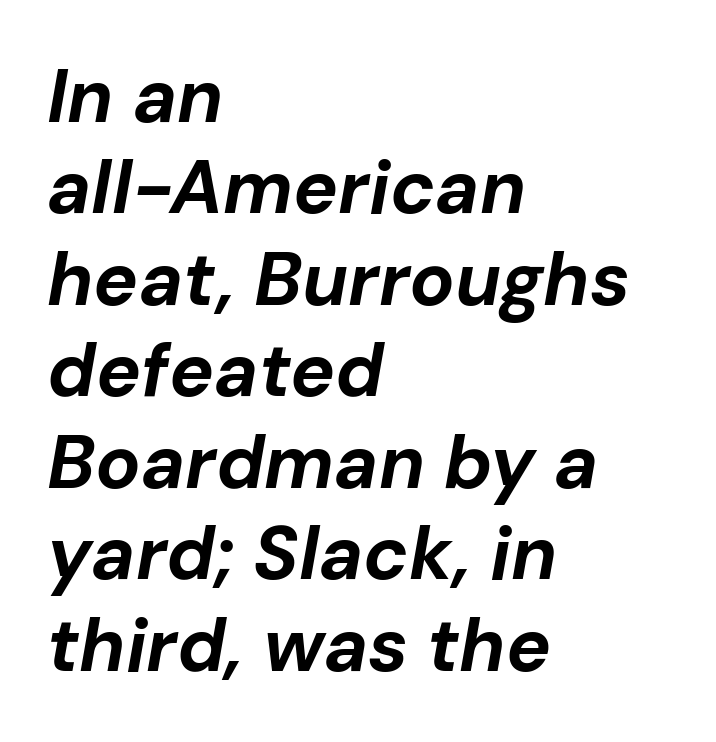
Designer's note — italics engaged. This rendering features lettering with no underline. The typesetter chose a ragged-right arrangement here. Each letter keeps its own natural width here, so spacing adapts to shape. Each glyph is drawn with heavy, bold strokes. There is no visible air inserted between adjacent glyphs.
